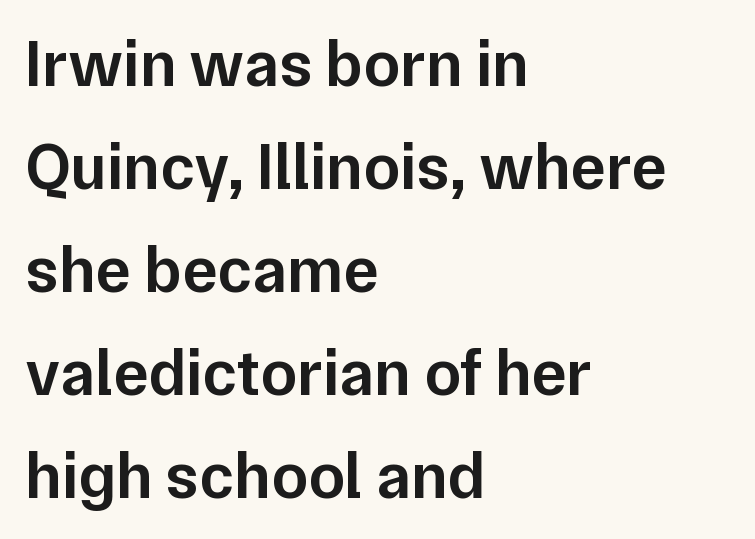
The image shows 66 px semibold sans-serif type, upright; set left-aligned, normal line spacing (1.56x), normal letter spacing, not underlined; low stroke contrast and a medium x-height.
